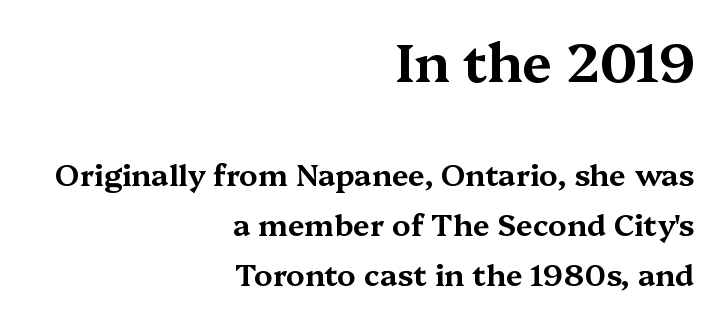
Q: Is the text italic (slanted)? A: No, it is upright.
Q: Is the typeface a serif or a sans-serif typeface? A: Serif.
Q: Is the text underlined? A: No.
Q: How is the paragraph aligned? A: Right-aligned.
Q: Is the spacing between letters normal or unusually wide? A: Normal.
Q: Is the spacing between lines tight, normal or loose? A: Normal.
Q: Which block of text is set in a larger size, the first (top) or the second (bottom)? A: The first (top) one.
Q: Width (condensed, normal, or wide)? A: Wide.
Q: Stroke contrast? A: Medium.
Q: x-height? A: Medium.
Q: Monospaced? A: No.
